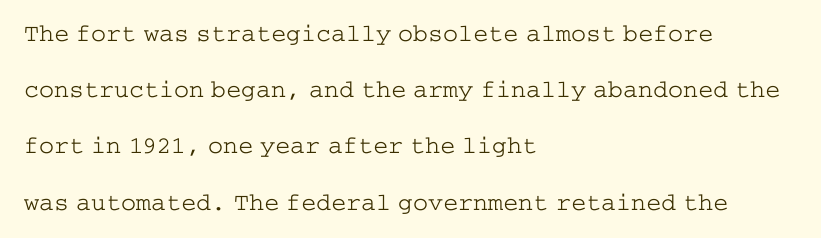
The words here are not underlined. One glance says open: line gaps are wider than usual. Posture: upright roman. Stroke thickness stays within the range of a standard reading face or lighter.
